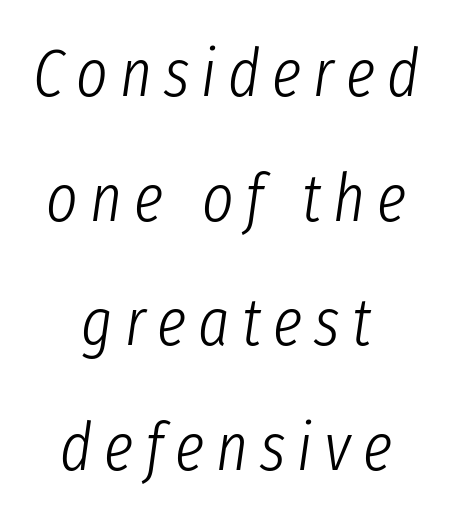
The image shows 67 px light, condensed type, italic (leaning right); set centered, line spacing 1.86x, not underlined; low stroke contrast and a medium x-height.
